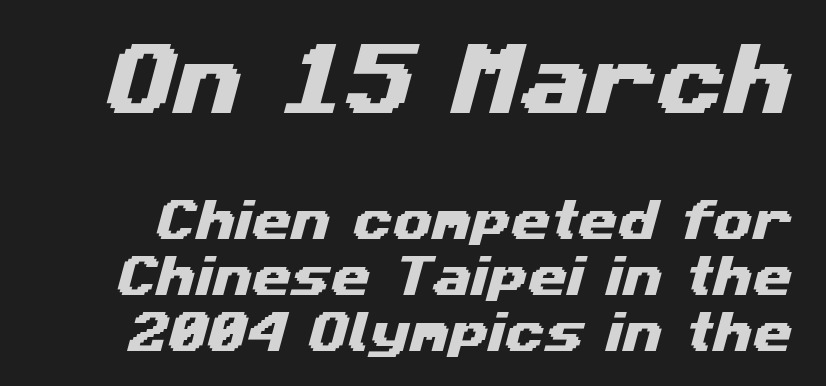
The gap between lines stays unmarked. Serifs: no, the terminals of the letterforms are clean. Honestly, the letter spacing is just normal — you wouldn't notice it. Think of a printed novel: that variable character pitch is what you see here. Of the two passages, the one on top uses the larger point size.
